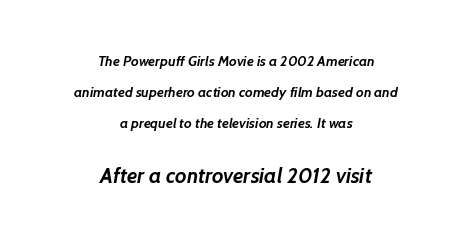
Descenders are the only things crossing below the line. A typesetter would call this zero additional tracking. These two chunks differ in scale, with the bottom chunk taking the larger measure. In terms of leading, this rendering errs on the spacious side. The face used here has the dense, thick strokes of a bold.
